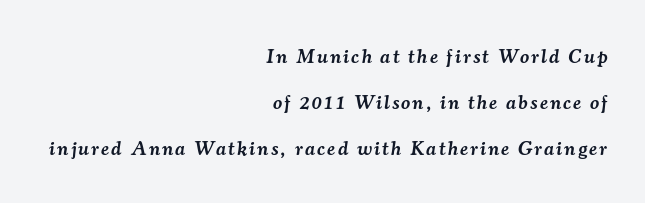
Q: Is the text bold? A: Semi-bold.
Q: Is the text italic (slanted)? A: Yes, it leans right by about 7 degrees.
Q: Is the text underlined? A: No.
Q: How is the paragraph aligned? A: Right-aligned.
Q: Is the spacing between lines tight, normal or loose? A: Loose.
